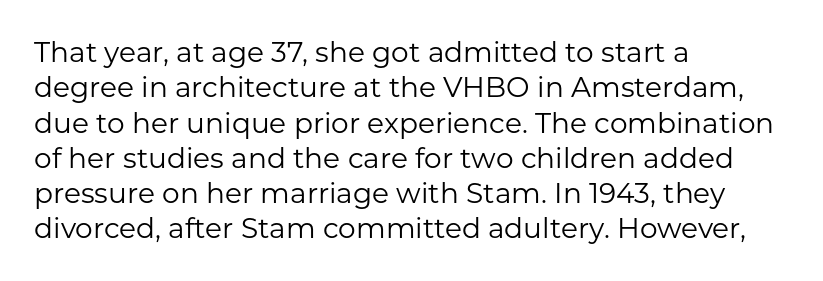
{"serif": "no", "italic": "no", "bold": "no", "weight": "regular", "width": "normal", "stroke_contrast": "low", "x_height": "medium", "monospaced": "no", "underline": "no", "align": "left", "line_spacing": "normal", "line_spacing_ratio": 1.26, "letter_spacing": "normal", "letter_spacing_em": 0.0, "glyph_px": 28}
